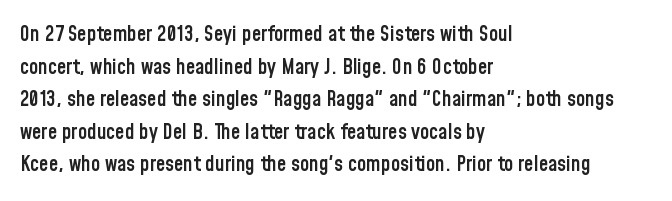
The image shows 21 px text type, upright; set left-aligned, normal line spacing (1.55x), normal letter spacing, not underlined.
